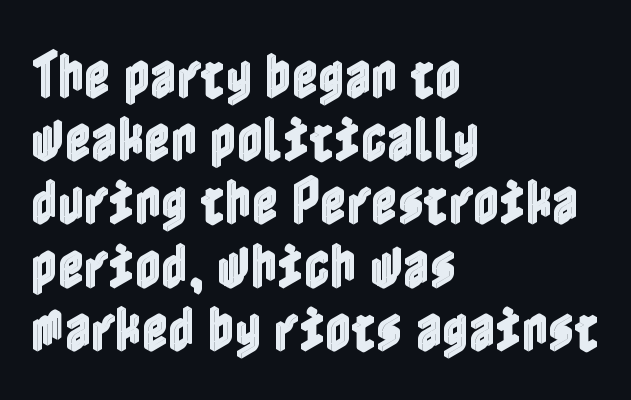
Q: Is the text italic (slanted)? A: No, it is upright.
Q: Is the text underlined? A: No.
Q: How is the paragraph aligned? A: Left-aligned.
Q: Is the spacing between letters normal or unusually wide? A: Normal.
Q: Width (condensed, normal, or wide)? A: Condensed.
Q: x-height? A: Medium.
